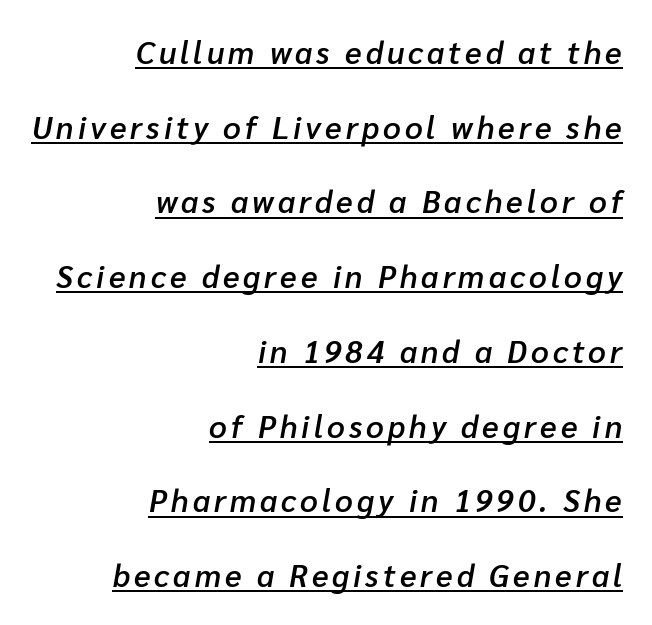
{"italic": "yes", "lean": "right", "slant_degrees": 10, "bold": "semi", "weight": "semibold", "width": "normal", "stroke_contrast": "low", "x_height": "medium", "monospaced": "no", "underline": "yes", "align": "right", "line_spacing": "loose", "line_spacing_ratio": 2.41, "glyph_px": 31}
